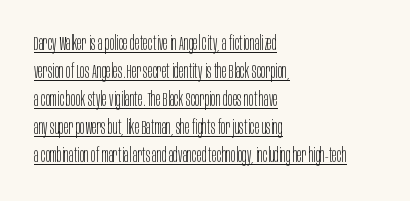
The image shows 20 px text type, upright; set left-aligned, normal line spacing (1.4x), normal letter spacing, underlined.
